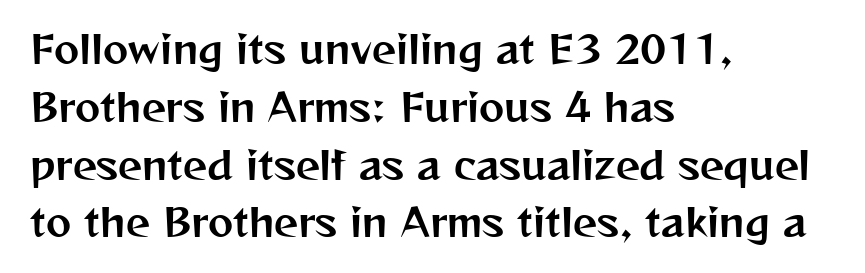
The image shows 38 px sans-serif type, upright; set left-aligned, normal line spacing (1.52x), normal letter spacing, not underlined; medium stroke contrast and a medium x-height.
